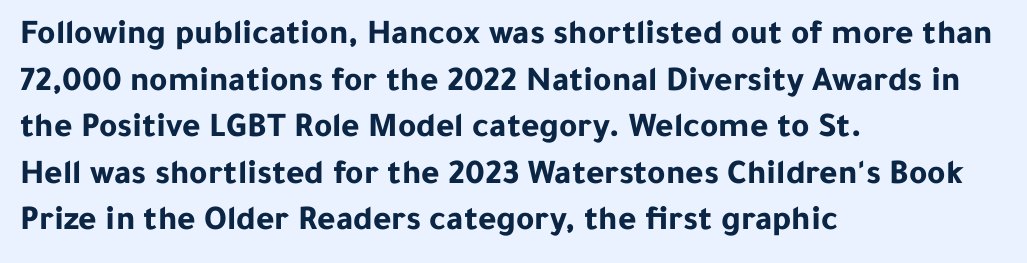
Q: Is the text bold? A: Yes.
Q: Is the text italic (slanted)? A: No, it is upright.
Q: Is the typeface a serif or a sans-serif typeface? A: Sans-serif.
Q: Is the text underlined? A: No.
Q: How is the paragraph aligned? A: Left-aligned.
Q: Is the spacing between letters normal or unusually wide? A: Normal.
Q: Is the spacing between lines tight, normal or loose? A: Normal.
Q: Width (condensed, normal, or wide)? A: Normal.
Q: Stroke contrast? A: Low.
Q: x-height? A: Medium.
Q: Monospaced? A: No.
